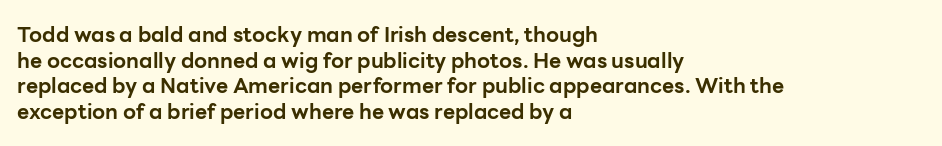
{"italic": "no", "bold": "yes", "underline": "no", "align": "left", "line_spacing_ratio": 1.22, "letter_spacing": "normal", "letter_spacing_em": 0.0, "glyph_px": 21}
